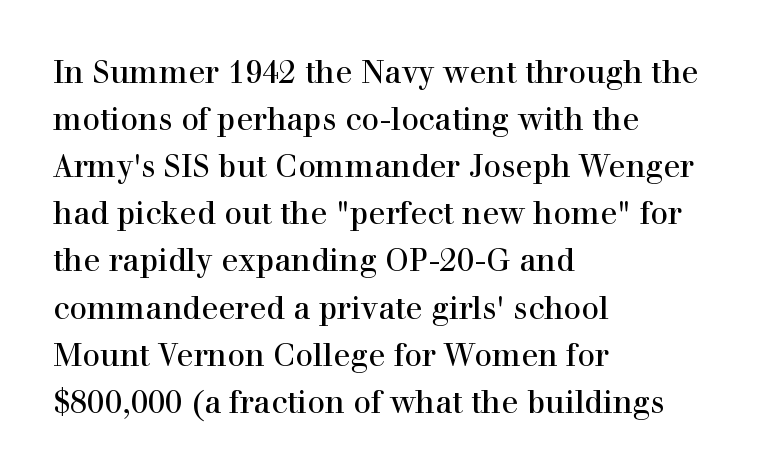
Q: Is the text italic (slanted)? A: No, it is upright.
Q: Is the typeface a serif or a sans-serif typeface? A: Serif.
Q: Is the text underlined? A: No.
Q: How is the paragraph aligned? A: Left-aligned.
Q: Is the spacing between letters normal or unusually wide? A: Normal.
Q: Is the spacing between lines tight, normal or loose? A: Normal.
Q: Width (condensed, normal, or wide)? A: Normal.
Q: x-height? A: Medium.
Q: Monospaced? A: No.
